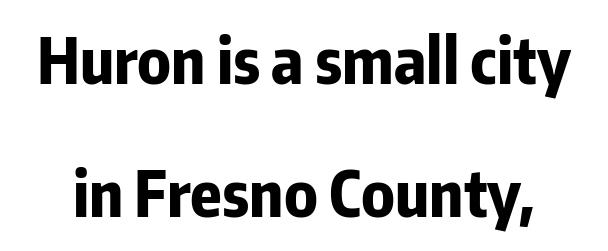
Q: Is the text bold? A: Yes.
Q: Is the text italic (slanted)? A: No, it is upright.
Q: Is the typeface a serif or a sans-serif typeface? A: Sans-serif.
Q: Is the text underlined? A: No.
Q: Is the spacing between letters normal or unusually wide? A: Normal.
Q: Is the spacing between lines tight, normal or loose? A: Loose.
Q: Width (condensed, normal, or wide)? A: Condensed.
Q: Stroke contrast? A: Low.
Q: x-height? A: Medium.
Q: Monospaced? A: No.
